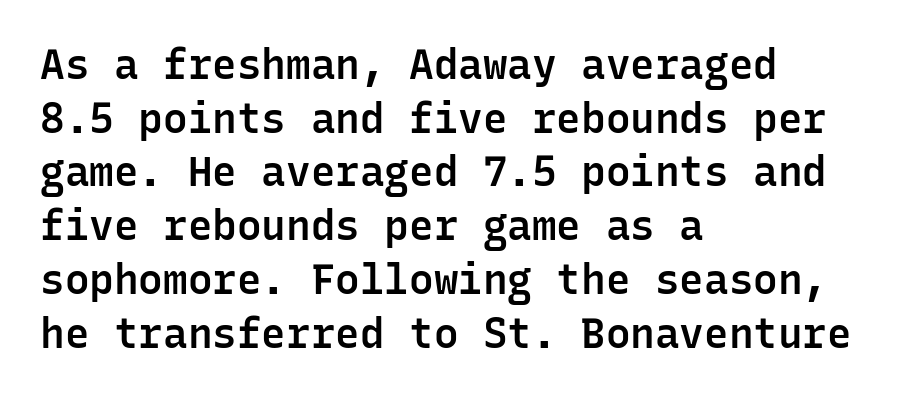
Q: Is the text bold? A: Semi-bold.
Q: Is the text italic (slanted)? A: No, it is upright.
Q: Is the typeface a serif or a sans-serif typeface? A: Sans-serif.
Q: Is the text underlined? A: No.
Q: How is the paragraph aligned? A: Left-aligned.
Q: Is the spacing between letters normal or unusually wide? A: Normal.
Q: Is the spacing between lines tight, normal or loose? A: Normal.
Q: Width (condensed, normal, or wide)? A: Normal.
Q: Stroke contrast? A: Low.
Q: x-height? A: Medium.
Q: Monospaced? A: Yes.
